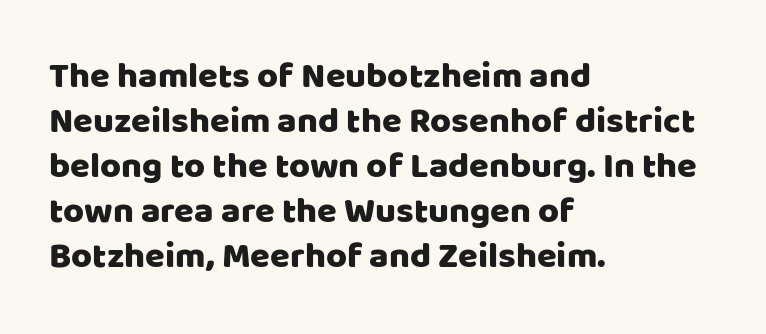
Q: Is the text italic (slanted)? A: No, it is upright.
Q: Is the typeface a serif or a sans-serif typeface? A: Sans-serif.
Q: Is the text underlined? A: No.
Q: How is the paragraph aligned? A: Left-aligned.
Q: Is the spacing between letters normal or unusually wide? A: Normal.
Q: Is the spacing between lines tight, normal or loose? A: Normal.
Q: Width (condensed, normal, or wide)? A: Normal.
Q: Stroke contrast? A: Low.
Q: x-height? A: Large.
Q: Monospaced? A: No.
